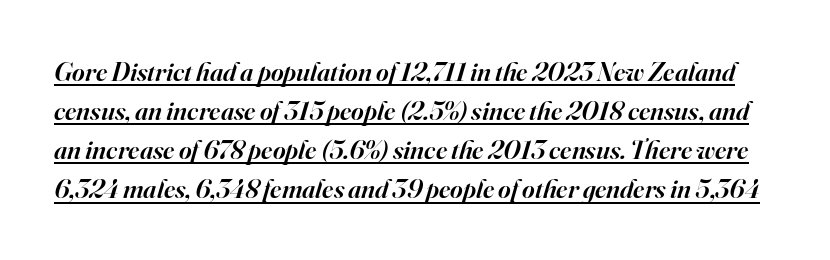
{"italic": "yes", "lean": "right", "slant_degrees": 16, "bold": "semi", "underline": "yes", "line_spacing": "normal", "line_spacing_ratio": 1.45, "letter_spacing": "normal", "letter_spacing_em": 0.0, "glyph_px": 27}
